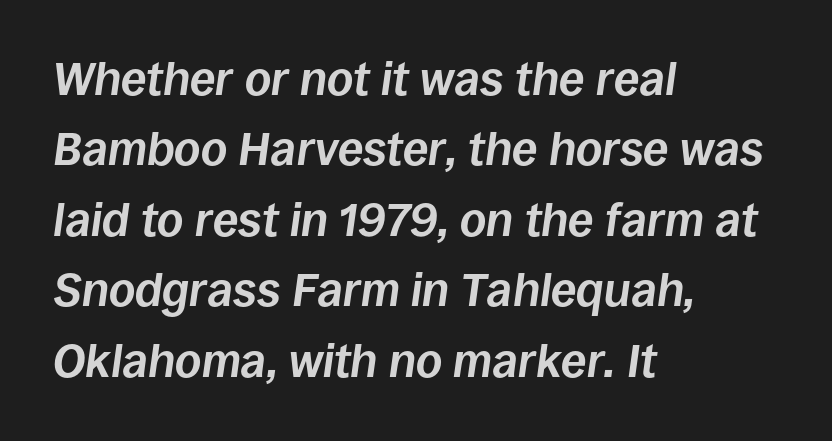
{"italic": "yes", "lean": "right", "slant_degrees": 8, "bold": "yes", "weight": "bold", "width": "normal", "stroke_contrast": "low", "x_height": "large", "monospaced": "no", "underline": "no", "align": "left", "line_spacing": "normal", "line_spacing_ratio": 1.53, "letter_spacing": "normal", "letter_spacing_em": 0.0, "glyph_px": 46}
